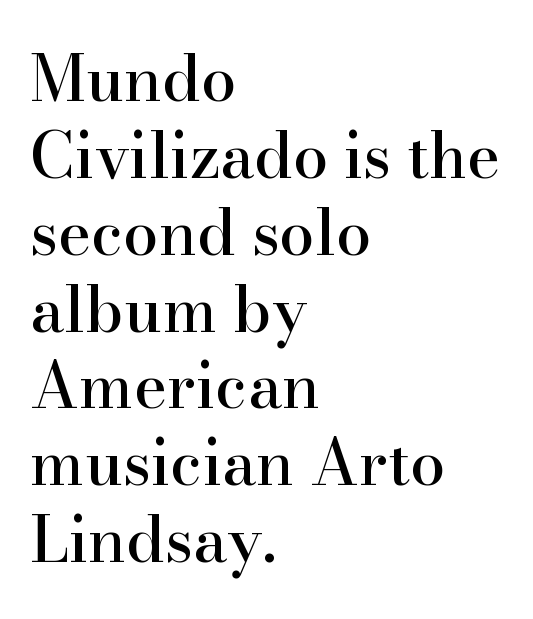
The lettering stays uniformly vertical, giving the passage a roman look. Inter-character spacing is left at the font's built-in metrics. Decoration check: the copy has no underline. Look at the bottom of the vertical strokes: they flare into serifs here. Spacing verdict: proportional, widths tailored to each character.
